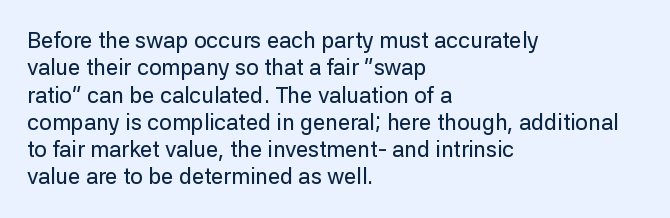
{"italic": "no", "underline": "no", "align": "left", "line_spacing_ratio": 1.24, "letter_spacing": "normal", "letter_spacing_em": 0.0, "glyph_px": 22}
